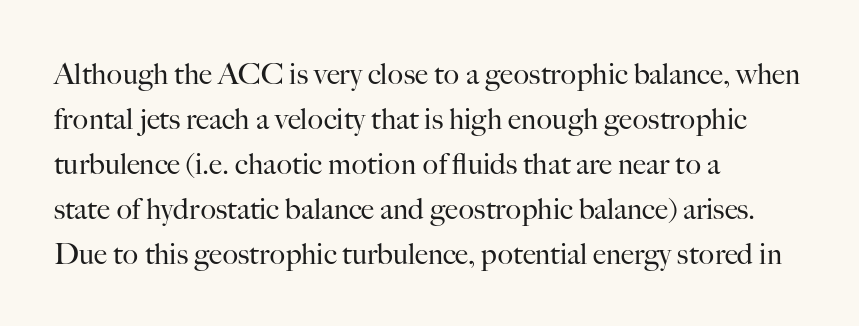
Q: Is the text bold? A: No.
Q: Is the text italic (slanted)? A: No, it is upright.
Q: Is the typeface a serif or a sans-serif typeface? A: Serif.
Q: Is the text underlined? A: No.
Q: How is the paragraph aligned? A: Left-aligned.
Q: Is the spacing between letters normal or unusually wide? A: Normal.
Q: Is the spacing between lines tight, normal or loose? A: Normal.
Q: Width (condensed, normal, or wide)? A: Normal.
Q: Stroke contrast? A: High.
Q: x-height? A: Small.
Q: Monospaced? A: No.
